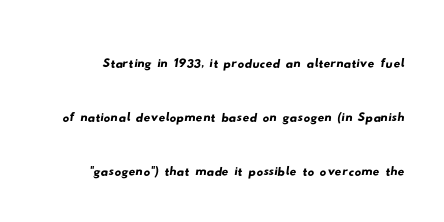
The image shows 33 px wide sans-serif type; set normal line spacing (1.63x), normal letter spacing, not underlined; low stroke contrast and a small x-height.
